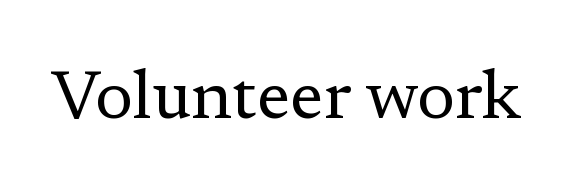
Q: Is the text bold? A: No.
Q: Is the text italic (slanted)? A: No, it is upright.
Q: Is the typeface a serif or a sans-serif typeface? A: Serif.
Q: Is the text underlined? A: No.
Q: Is the spacing between letters normal or unusually wide? A: Normal.
Q: Width (condensed, normal, or wide)? A: Normal.
Q: Stroke contrast? A: Low.
Q: x-height? A: Medium.
Q: Monospaced? A: No.
